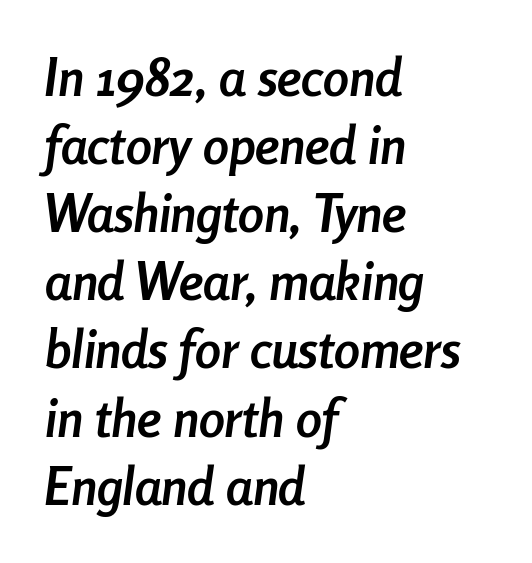
Q: Is the text bold? A: Yes.
Q: Is the text italic (slanted)? A: Yes, it leans right by about 8 degrees.
Q: Is the text underlined? A: No.
Q: How is the paragraph aligned? A: Left-aligned.
Q: Is the spacing between letters normal or unusually wide? A: Normal.
Q: Is the spacing between lines tight, normal or loose? A: Normal.
Q: Width (condensed, normal, or wide)? A: Condensed.
Q: Stroke contrast? A: Low.
Q: x-height? A: Medium.
Q: Monospaced? A: No.
